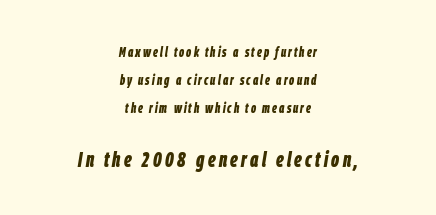
{"italic": "yes", "lean": "right", "slant_degrees": 9, "bold": "yes", "underline": "no", "align": "center", "line_spacing": "loose", "line_spacing_ratio": 2.0, "larger_block": "second", "size_ratio": 1.57, "glyph_px": 22}
